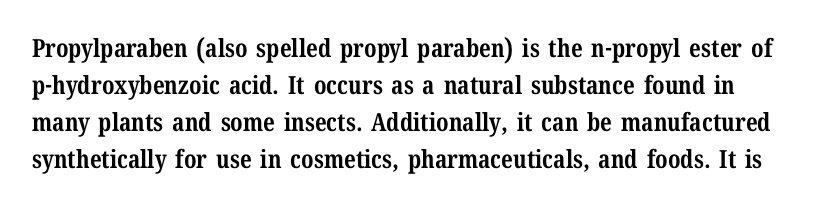
How would I describe the line gaps? Plain and ordinary. The axis of the letterforms is exactly vertical. Every letter is thick-stroked: bold, no question. Bare-footed words on every line.
